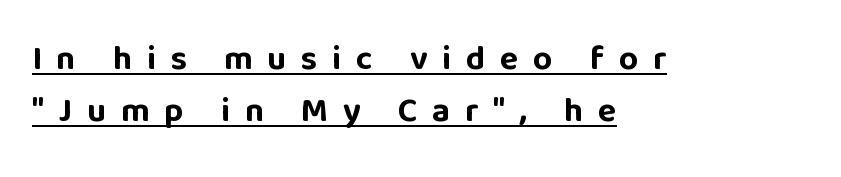
Words appear elongated and porous because spacing is wide. A typesetter would call this proportional, since set widths differ per character. This block has exactly the height ordinary leading produces. Each letter's strokes conclude bluntly, with no projecting serifs.
